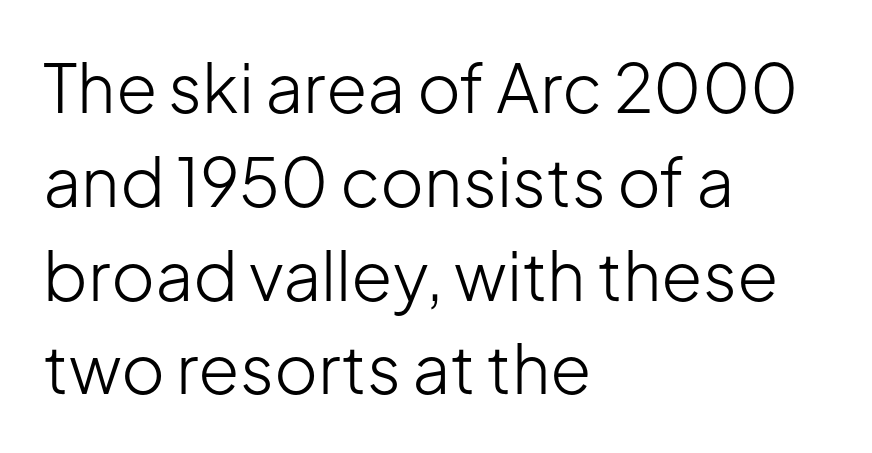
The image shows 67 px light sans-serif type, upright; set left-aligned, normal line spacing (1.4x), normal letter spacing, not underlined; low stroke contrast and a medium x-height.
